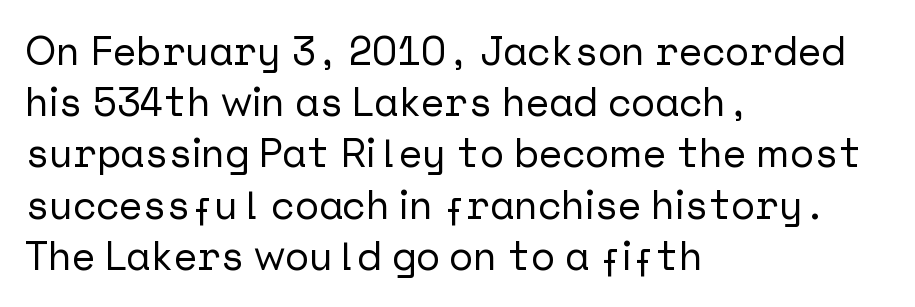
In terms of letterspacing, this is plain default setting. Honestly, there is no underline to notice here at all. The rendering shows plain stroke endings on the letterforms — a sans-serif design. Visually the block forms a straight wall on the left and a jagged coastline on the right.
